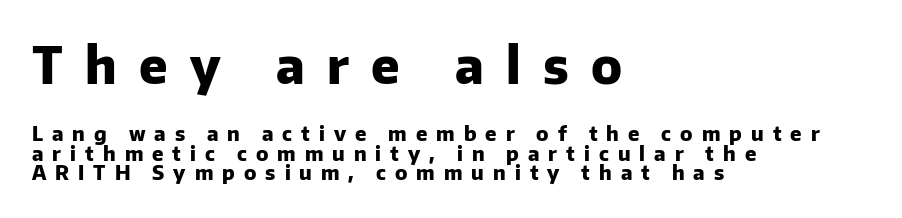
The glyphs are unaccompanied by any horizontal stroke below them. It's the straight-up-and-down kind of type. Where is the straight margin? On the left. The upper block of text is set noticeably larger than the block beneath it.
